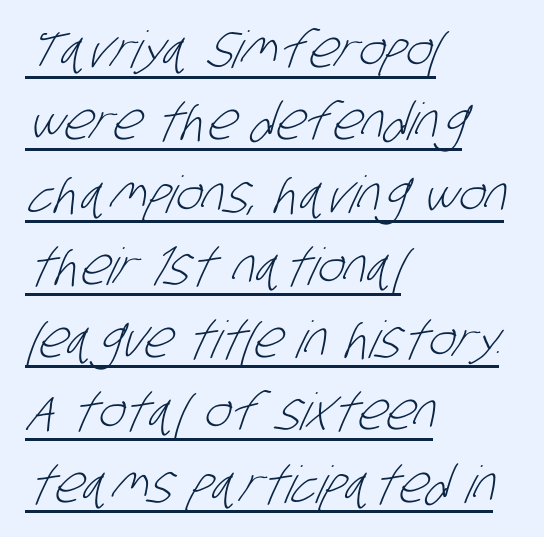
Think of a printed novel: that variable character pitch is what you see here. Does the copy run flush right? No — it runs flush left. The typesetter has applied underlining to the passage shown. What stands out about the letter spacing? Nothing — it is the standard amount.
